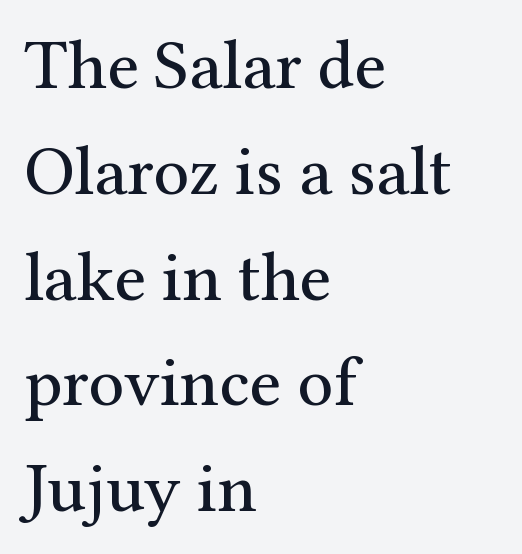
Nobody drew a line under any word here. Each letter keeps its own natural width here, so spacing adapts to shape. Quick note: interline space is typical. The letters sit at their default tracking, neither squeezed nor spread. This is roman type, the default non-slanted kind.
